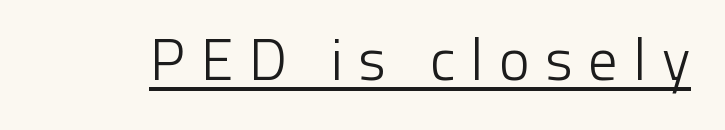
{"serif": "no", "italic": "no", "bold": "no", "weight": "light", "width": "normal", "stroke_contrast": "low", "x_height": "medium", "monospaced": "no", "underline": "yes", "letter_spacing": "wide", "letter_spacing_em": 0.25, "glyph_px": 59}
